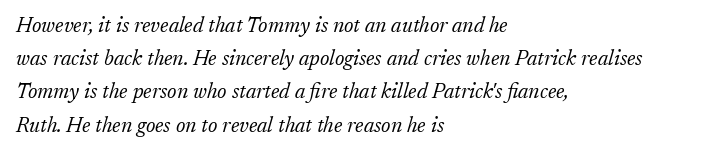
Plain, unruled lines of type. No extra ink here — the face is not bold. Notice how the passage keeps a crisp vertical edge on the left only. The lines sit at an ordinary, default distance from one another. The type is set solid horizontally, with unmodified tracking. An italicized treatment has been applied to the whole sample.
